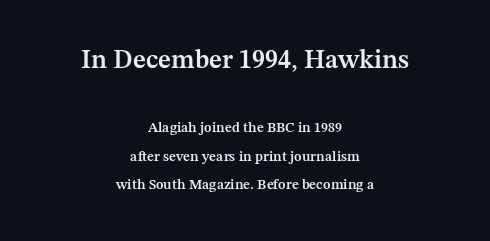
You can tell it's not italic because the verticals are truly vertical. Bigger letters appear in the top chunk; the bottom chunk is reduced. What stands out about the letter spacing? Nothing — it is the standard amount. Line spacing here is loose. This rendering features lettering with no underline.
